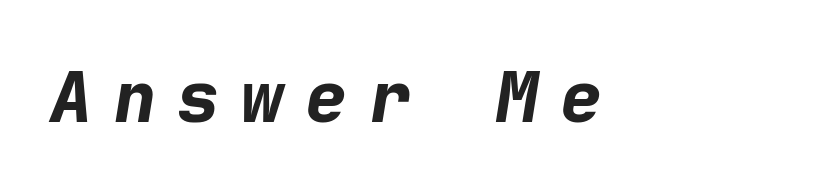
Q: Is the text bold? A: Yes.
Q: Is the text italic (slanted)? A: Yes, it leans right by about 9 degrees.
Q: Is the text underlined? A: No.
Q: Is the spacing between letters normal or unusually wide? A: Unusually wide.
Q: Width (condensed, normal, or wide)? A: Normal.
Q: Stroke contrast? A: Low.
Q: x-height? A: Medium.
Q: Monospaced? A: Yes.
